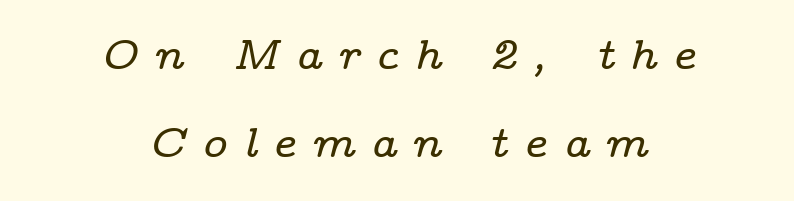
Q: Is the text italic (slanted)? A: Yes, it leans right by about 14 degrees.
Q: Is the typeface a serif or a sans-serif typeface? A: Serif.
Q: Is the text underlined? A: No.
Q: How is the paragraph aligned? A: Centered.
Q: Is the spacing between letters normal or unusually wide? A: Unusually wide.
Q: Is the spacing between lines tight, normal or loose? A: Loose.
Q: Width (condensed, normal, or wide)? A: Wide.
Q: Stroke contrast? A: Low.
Q: x-height? A: Medium.
Q: Monospaced? A: No.
